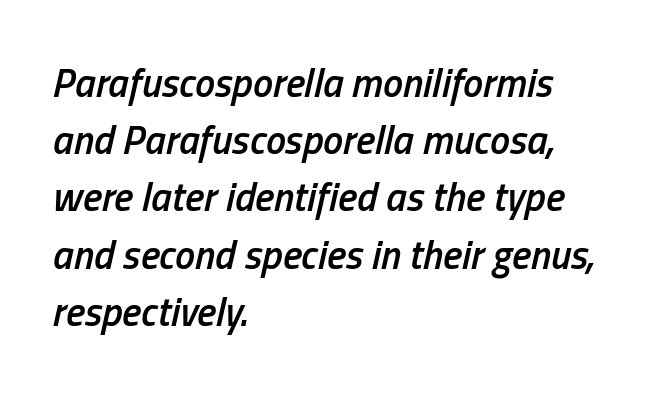
Tracking here is standard; glyphs follow each other at the usual distance. These lines are set flush left with a ragged right edge. Think of a printed novel: that variable character pitch is what you see here. Regarding leading, the lines here are spaced in the standard way. A bit beefed up — I'd call it semibold rather than bold.
